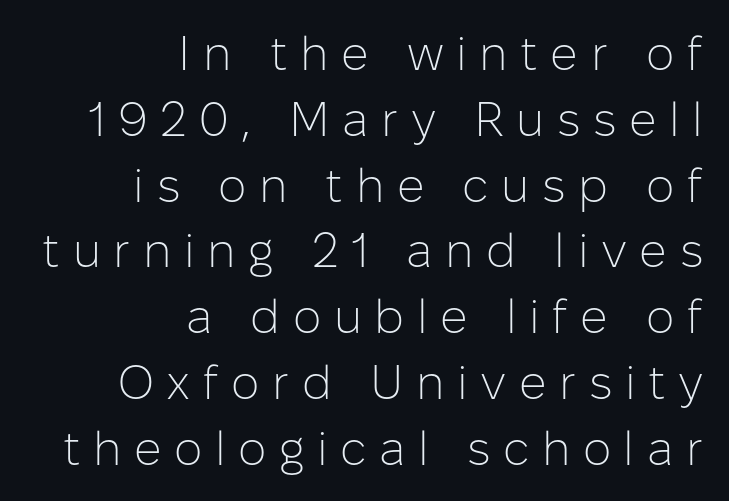
The image shows 48 px light sans-serif type, upright; set right-aligned, normal line spacing (1.37x), unusually wide letter spacing (+0.26 em), not underlined; low stroke contrast and a medium x-height.
